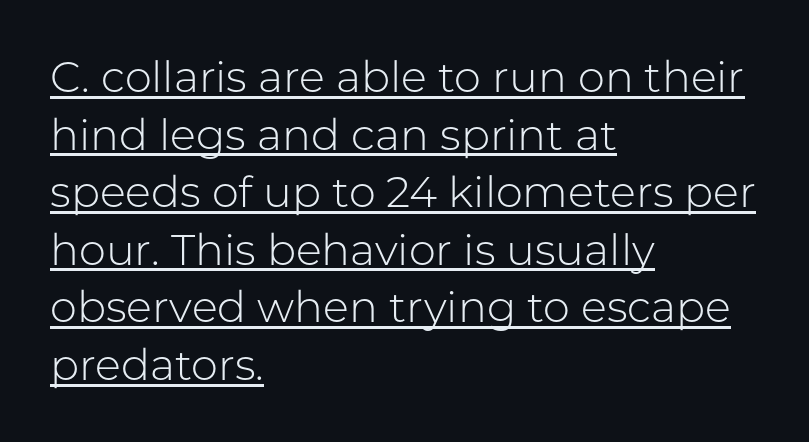
{"serif": "no", "italic": "no", "bold": "no", "weight": "light", "width": "normal", "stroke_contrast": "low", "x_height": "medium", "monospaced": "no", "underline": "yes", "align": "left", "line_spacing": "normal", "line_spacing_ratio": 1.34, "letter_spacing": "normal", "letter_spacing_em": 0.0, "glyph_px": 43}
